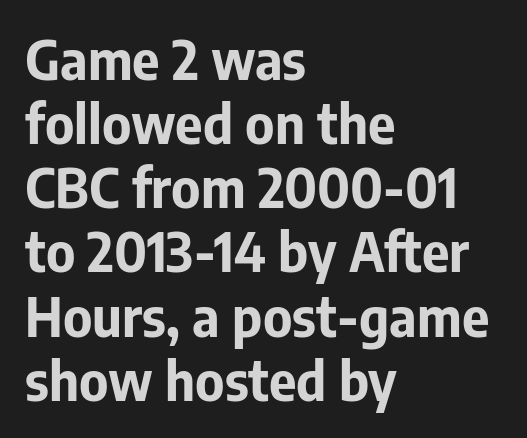
Q: Is the text bold? A: Yes.
Q: Is the text italic (slanted)? A: No, it is upright.
Q: Is the typeface a serif or a sans-serif typeface? A: Sans-serif.
Q: Is the text underlined? A: No.
Q: How is the paragraph aligned? A: Left-aligned.
Q: Is the spacing between letters normal or unusually wide? A: Normal.
Q: Width (condensed, normal, or wide)? A: Normal.
Q: Stroke contrast? A: Low.
Q: x-height? A: Medium.
Q: Monospaced? A: No.
